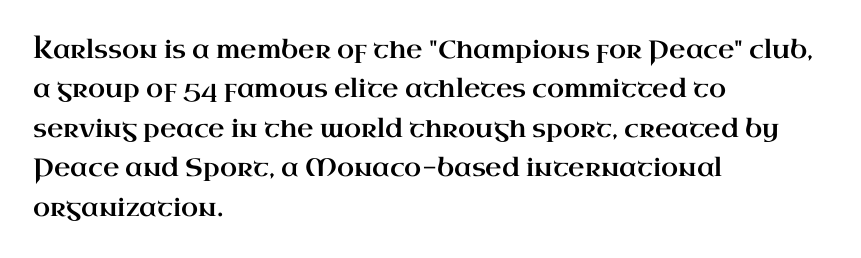
The setting favours the left margin, as ordinary paragraphs usually do. Is there any slant? The stems are plumb. A bare baseline throughout the passage. The letterforms sit shoulder to shoulder at normal distance. These lines sit exactly where default settings would place them.
